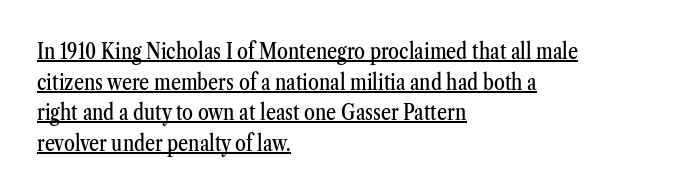
Like a heading marked for emphasis, these lines bear an underscore. Layout note: lines flush left. The tracking reads as untouched default to a designer's eye. Do the letters lean? They stand straight.
